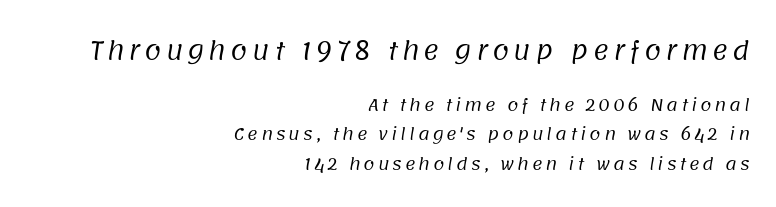
{"bold": "no", "underline": "no", "align": "right", "line_spacing_ratio": 1.83, "larger_block": "first", "size_ratio": 1.5, "glyph_px": 24}
